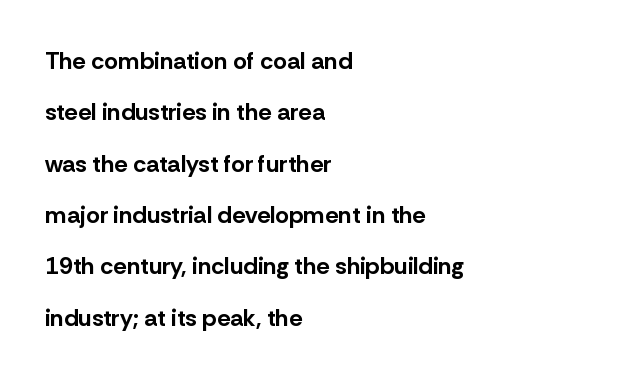
Q: Is the text bold? A: Yes.
Q: Is the text italic (slanted)? A: No, it is upright.
Q: Is the text underlined? A: No.
Q: How is the paragraph aligned? A: Left-aligned.
Q: Is the spacing between letters normal or unusually wide? A: Normal.
Q: Is the spacing between lines tight, normal or loose? A: Loose.
